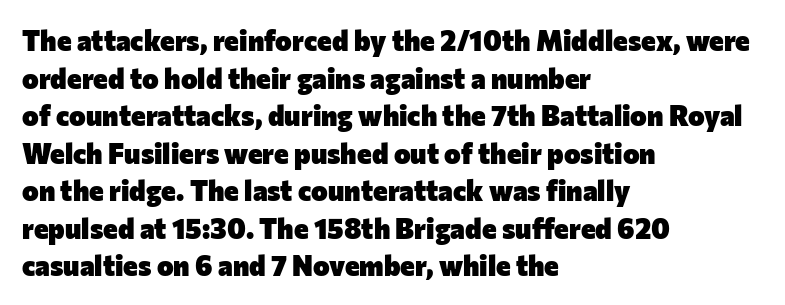
Is this a fixed-width face? No — the glyphs have proportional, varying widths. Alignment: flush left. Look at the tracking — it's just the regular setting, nothing added. The sample has been set heavy, in full bold.
